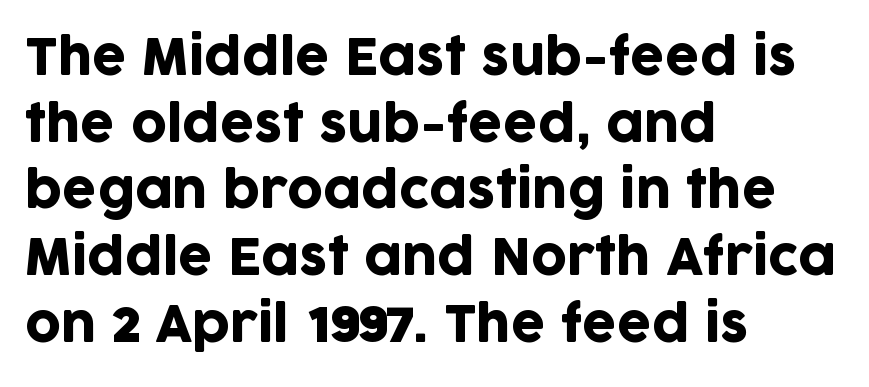
{"serif": "no", "italic": "no", "width": "normal", "stroke_contrast": "low", "x_height": "large", "monospaced": "no", "underline": "no", "align": "left", "line_spacing": "normal", "line_spacing_ratio": 1.36, "letter_spacing": "normal", "letter_spacing_em": 0.0, "glyph_px": 49}
